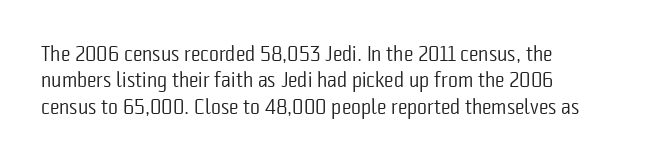
Q: Is the text bold? A: No.
Q: Is the text italic (slanted)? A: No, it is upright.
Q: Is the text underlined? A: No.
Q: How is the paragraph aligned? A: Left-aligned.
Q: Is the spacing between letters normal or unusually wide? A: Normal.
Q: Is the spacing between lines tight, normal or loose? A: Normal.
